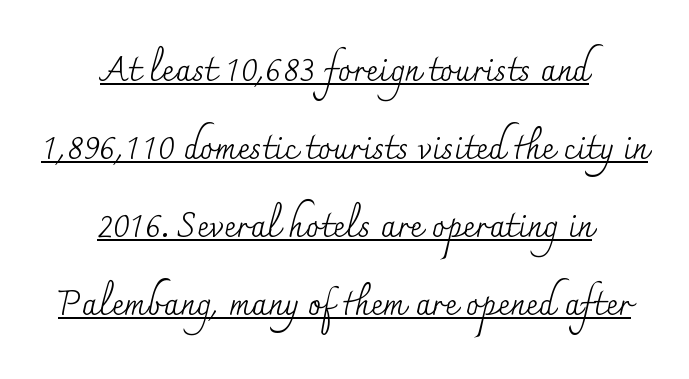
Alignment: centered. The string is rendered with underlining switched on. Stems and bowls with no extra thickness — not bold. Think of a printed novel: that variable character pitch is what you see here. Regarding leading, the lines here are spaced well apart.
